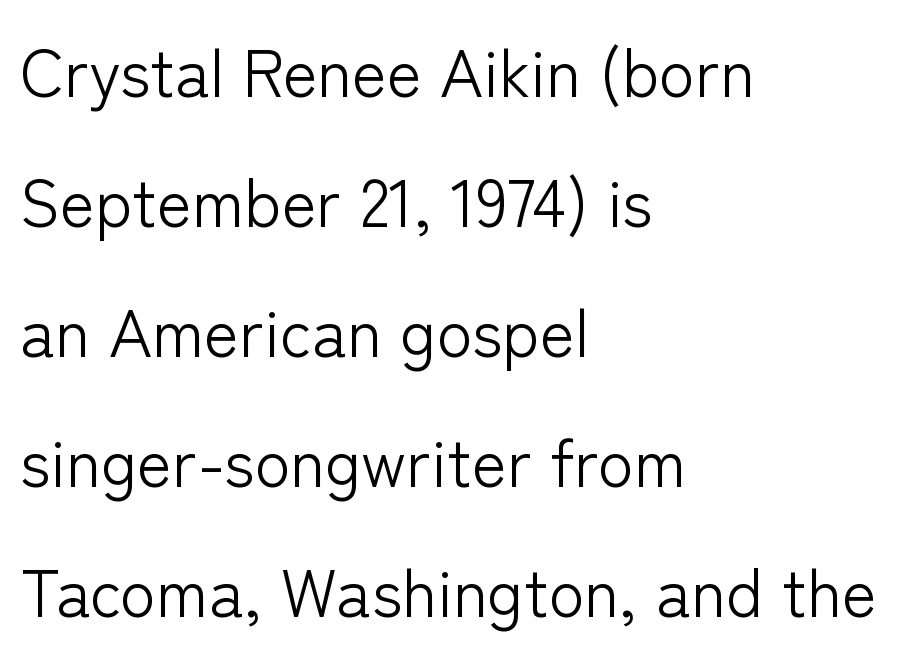
The image shows 66 px light sans-serif type, upright; set left-aligned, loose line spacing (1.97x), normal letter spacing, not underlined; low stroke contrast and a medium x-height.
